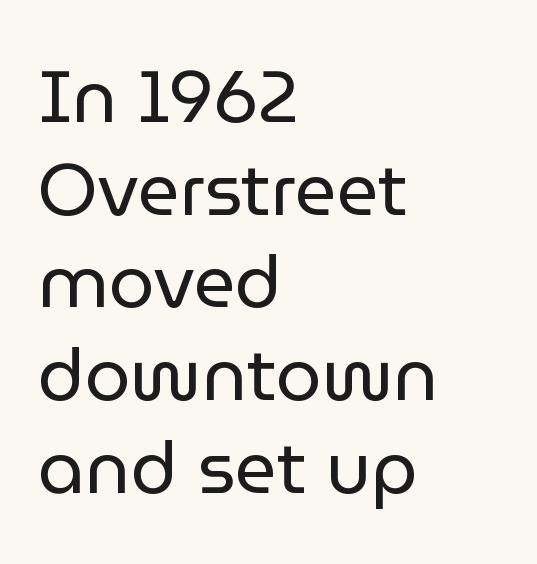
These lines sit exactly where default settings would place them. Do the letters lean? They stand straight. How are the letters spaced? Ordinarily, with no added tracking. This sample is left-justified, so line endings fall wherever the words run out. Classification — sans serif.
